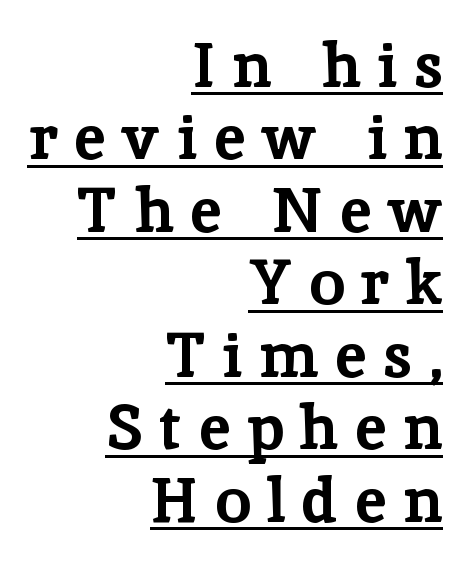
{"serif": "yes", "italic": "no", "bold": "yes", "weight": "bold", "width": "normal", "stroke_contrast": "low", "x_height": "medium", "monospaced": "no", "underline": "yes", "align": "right", "line_spacing": "tight", "line_spacing_ratio": 1.15, "letter_spacing": "wide", "letter_spacing_em": 0.27, "glyph_px": 63}
